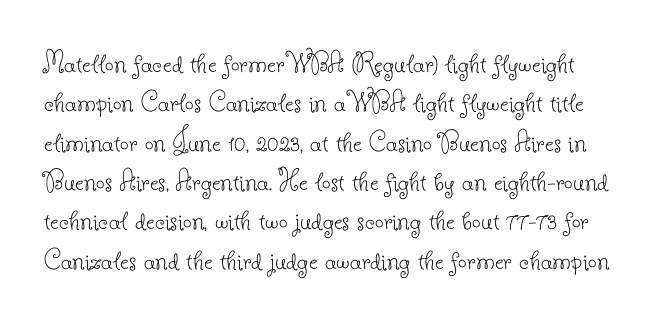
Q: Is the text bold? A: No.
Q: Is the text italic (slanted)? A: No, it is upright.
Q: Is the typeface a serif or a sans-serif typeface? A: Serif.
Q: Is the text underlined? A: No.
Q: Is the spacing between letters normal or unusually wide? A: Normal.
Q: Is the spacing between lines tight, normal or loose? A: Normal.
Q: Width (condensed, normal, or wide)? A: Normal.
Q: Stroke contrast? A: Low.
Q: x-height? A: Small.
Q: Monospaced? A: No.
